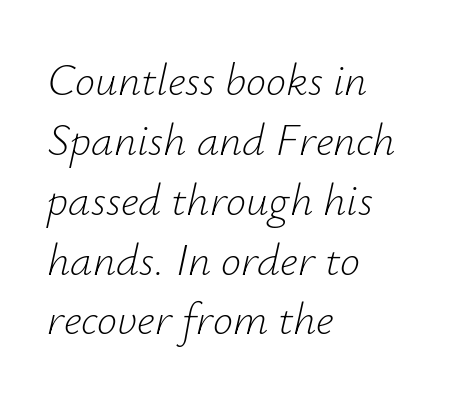
The image shows 45 px light type, italic (leaning right); set left-aligned, normal line spacing (1.33x), normal letter spacing, not underlined; low stroke contrast and a small x-height.
